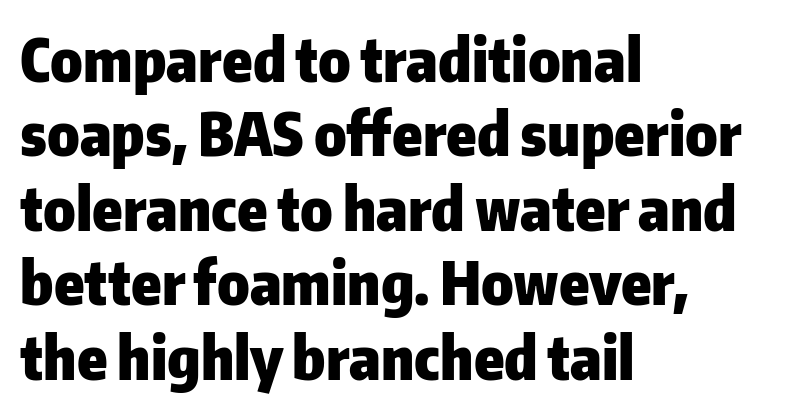
The image shows 60 px heavy sans-serif type, upright; set left-aligned, line spacing 1.24x, normal letter spacing, not underlined; low stroke contrast and a medium x-height.
